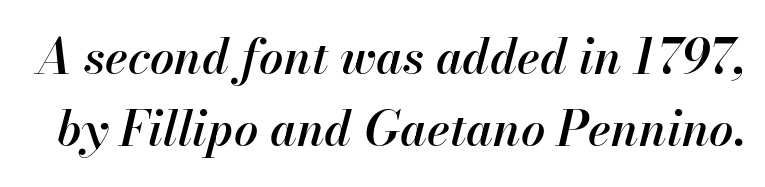
{"italic": "yes", "lean": "right", "slant_degrees": 13, "bold": "semi", "weight": "semibold", "width": "normal", "stroke_contrast": "high", "x_height": "small", "monospaced": "no", "underline": "no", "line_spacing": "normal", "line_spacing_ratio": 1.51, "letter_spacing": "normal", "letter_spacing_em": 0.0, "glyph_px": 48}
